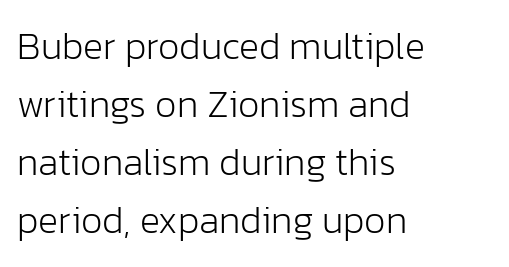
The leading is moderate, giving the passage an even texture. Compared with a centered layout, this one pins lines to the left instead. In terms of posture, this sample is upright. Here the glyphs are tracked normally, forming tight word shapes.
